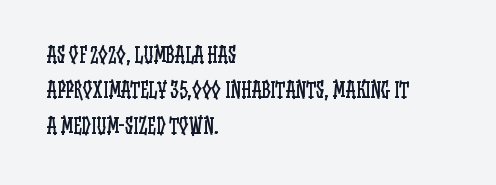
Q: Is the text bold? A: No.
Q: Is the text italic (slanted)? A: No, it is upright.
Q: Is the text underlined? A: No.
Q: How is the paragraph aligned? A: Left-aligned.
Q: Is the spacing between letters normal or unusually wide? A: Normal.
Q: Is the spacing between lines tight, normal or loose? A: Normal.
